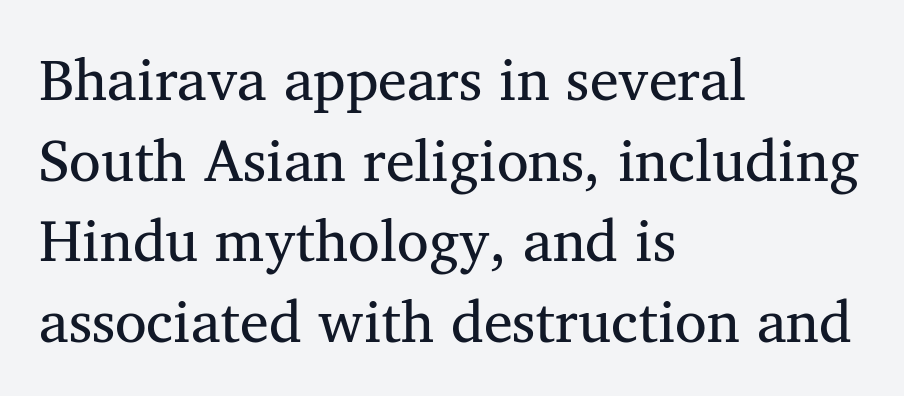
The image shows 58 px regular-weight serif type; set left-aligned, normal line spacing (1.39x), normal letter spacing, not underlined; medium stroke contrast and a medium x-height.
